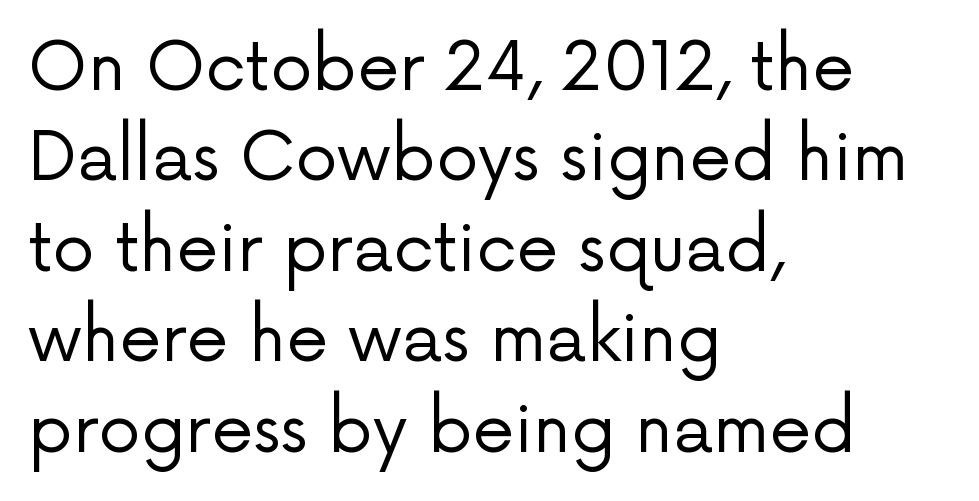
Baseline-to-baseline distance is the conventional proportion of letter height. You could not count columns in this text — the font is proportionally spaced. Descenders hang freely into open space. A sans-serif font was chosen for this passage. Compared with a centered layout, this one pins lines to the left instead. Default kerning and tracking; the words read as compact shapes.
